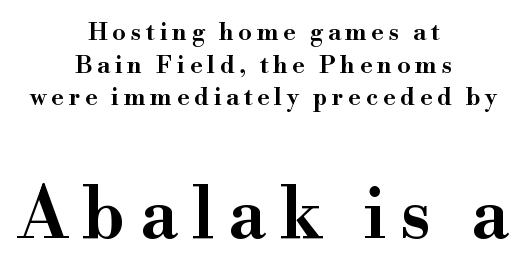
Q: Is the text italic (slanted)? A: No, it is upright.
Q: Is the typeface a serif or a sans-serif typeface? A: Serif.
Q: Is the text underlined? A: No.
Q: How is the paragraph aligned? A: Centered.
Q: Is the spacing between letters normal or unusually wide? A: Unusually wide.
Q: Is the spacing between lines tight, normal or loose? A: Normal.
Q: Which block of text is set in a larger size, the first (top) or the second (bottom)? A: The second (bottom) one.
Q: Width (condensed, normal, or wide)? A: Wide.
Q: Stroke contrast? A: High.
Q: x-height? A: Small.
Q: Monospaced? A: No.
